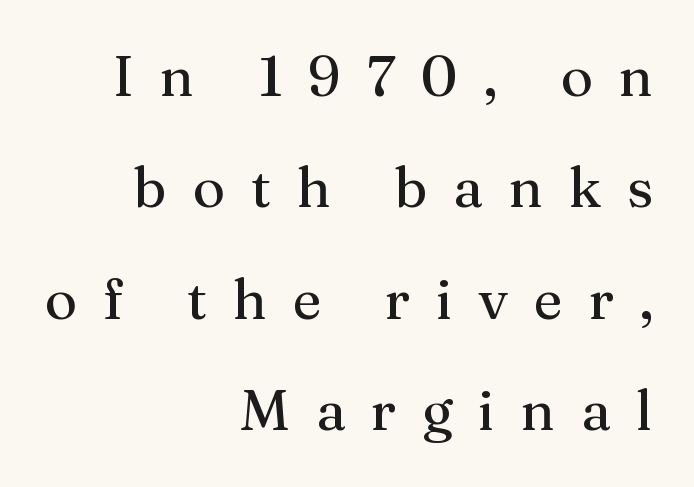
Is the type heavy? It reads as light-to-regular instead. Honestly, there is no underline to notice here at all. This rendering widens character spacing well past its baseline value. The typeface chosen for these lines features serifs.
